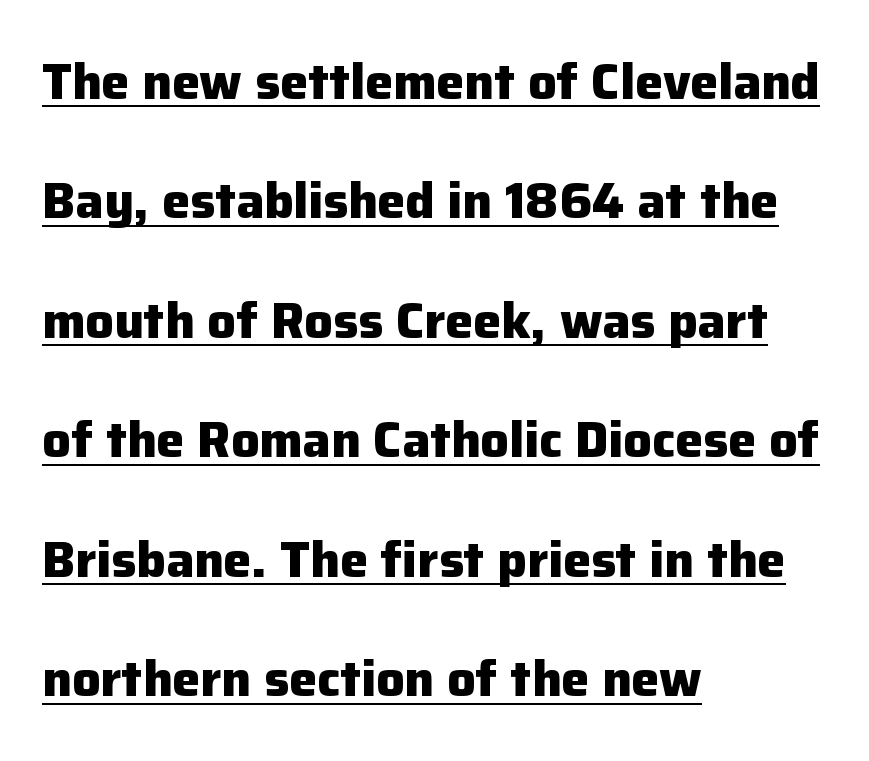
{"serif": "no", "italic": "no", "bold": "yes", "weight": "heavy", "width": "normal", "stroke_contrast": "low", "x_height": "medium", "monospaced": "no", "underline": "yes", "align": "left", "line_spacing": "loose", "line_spacing_ratio": 2.39, "letter_spacing": "normal", "letter_spacing_em": 0.0, "glyph_px": 50}
